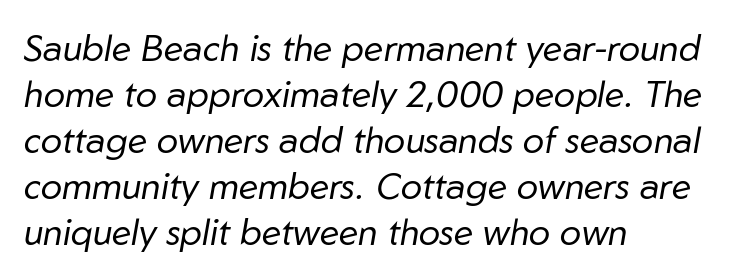
Q: Is the text bold? A: No.
Q: Is the text italic (slanted)? A: Yes, it leans right by about 10 degrees.
Q: Is the text underlined? A: No.
Q: How is the paragraph aligned? A: Left-aligned.
Q: Is the spacing between letters normal or unusually wide? A: Normal.
Q: Is the spacing between lines tight, normal or loose? A: Normal.
Q: Width (condensed, normal, or wide)? A: Normal.
Q: Stroke contrast? A: Low.
Q: x-height? A: Medium.
Q: Monospaced? A: No.
